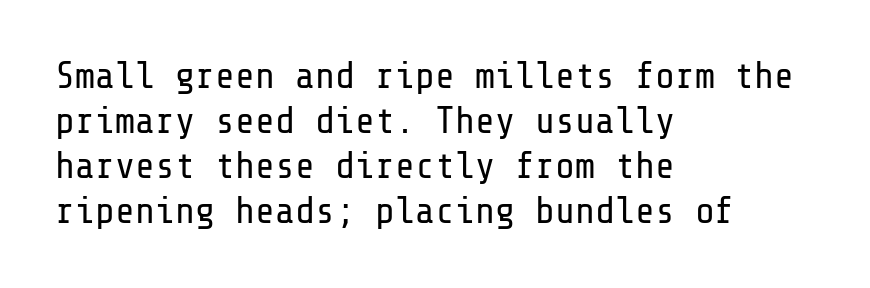
{"serif": "no", "italic": "no", "bold": "no", "weight": "regular", "width": "normal", "stroke_contrast": "low", "x_height": "medium", "underline": "no", "align": "left", "line_spacing_ratio": 1.22, "letter_spacing": "normal", "letter_spacing_em": 0.0, "glyph_px": 37}
